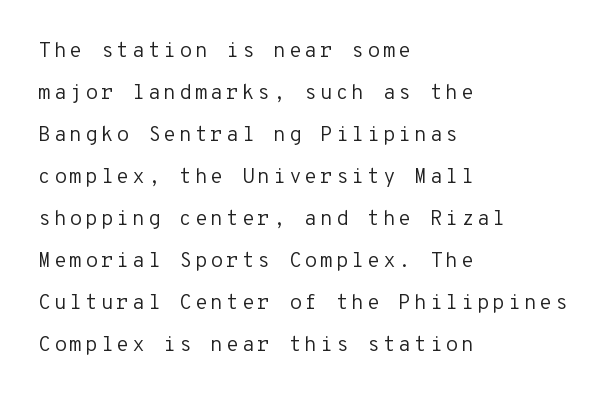
{"italic": "no", "bold": "no", "underline": "no", "align": "left", "line_spacing": "loose", "line_spacing_ratio": 2.0, "glyph_px": 21}
